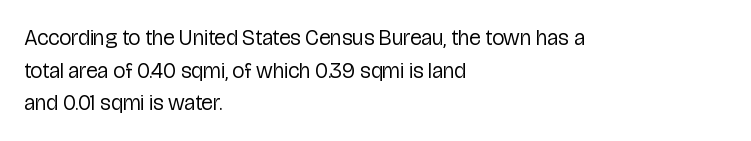
The image shows 22 px text type, upright; set left-aligned, normal line spacing (1.48x), normal letter spacing, not underlined.
